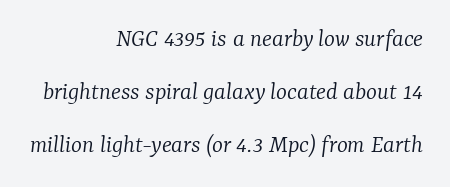
Q: Is the text bold? A: No.
Q: Is the text italic (slanted)? A: Yes, it leans right by about 7 degrees.
Q: Is the text underlined? A: No.
Q: How is the paragraph aligned? A: Right-aligned.
Q: Is the spacing between letters normal or unusually wide? A: Normal.
Q: Is the spacing between lines tight, normal or loose? A: Loose.
